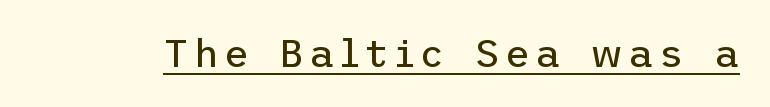
{"serif": "no", "italic": "no", "bold": "no", "weight": "regular", "width": "normal", "stroke_contrast": "low", "x_height": "medium", "underline": "yes", "glyph_px": 39}
